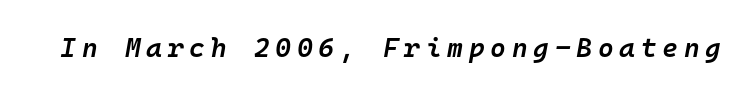
The image shows 27 px text type, italic (leaning right); set unusually wide letter spacing (+0.21 em), not underlined.
